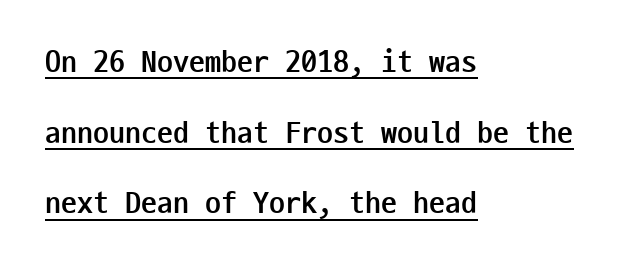
{"serif": "no", "italic": "no", "bold": "yes", "weight": "semibold", "width": "condensed", "stroke_contrast": "low", "x_height": "medium", "monospaced": "yes", "underline": "yes", "align": "left", "line_spacing": "loose", "line_spacing_ratio": 2.21, "letter_spacing": "normal", "letter_spacing_em": 0.0, "glyph_px": 32}
